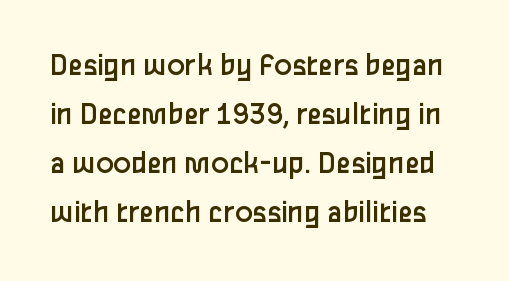
Posture: vertical. Varying glyph widths throughout — classic text-font behaviour. Stem width sits at or under what a default text font uses. The face used here is rendered with its standard letterfit.
